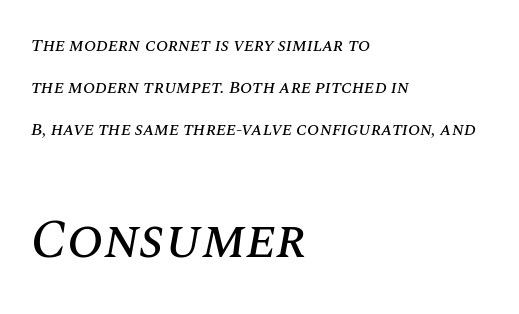
Q: Is the text italic (slanted)? A: Yes, it leans right by about 10 degrees.
Q: Is the text underlined? A: No.
Q: How is the paragraph aligned? A: Left-aligned.
Q: Is the spacing between letters normal or unusually wide? A: Normal.
Q: Is the spacing between lines tight, normal or loose? A: Loose.
Q: Which block of text is set in a larger size, the first (top) or the second (bottom)? A: The second (bottom) one.
Q: Width (condensed, normal, or wide)? A: Normal.
Q: Stroke contrast? A: Medium.
Q: x-height? A: Large.
Q: Monospaced? A: No.
